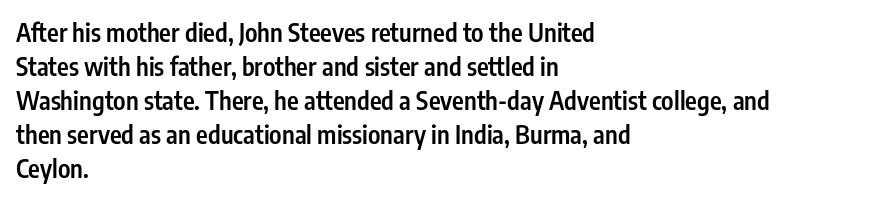
Do the letters lean? They stand straight. Set as a demibold, roughly 600 on the weight scale. Interline gaps are of average width in this sample. Has an underline been added? It has not. In CSS terms this would be text-align: left. The passage shown has conventional tracking throughout.
